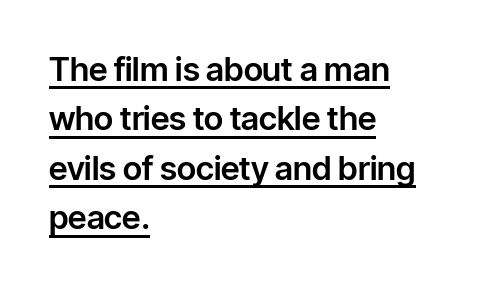
{"serif": "no", "italic": "no", "width": "normal", "stroke_contrast": "low", "x_height": "medium", "monospaced": "no", "underline": "yes", "align": "left", "line_spacing": "normal", "line_spacing_ratio": 1.5, "letter_spacing": "normal", "letter_spacing_em": 0.0, "glyph_px": 33}
